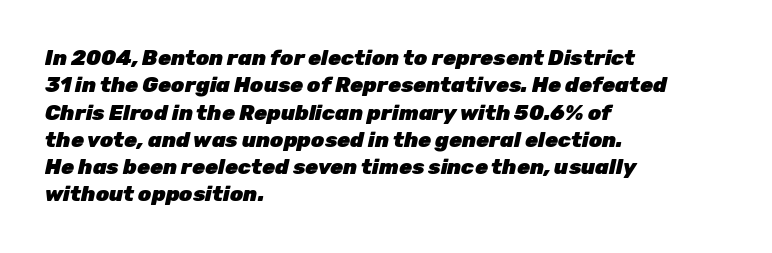
{"italic": "yes", "lean": "right", "slant_degrees": 12, "bold": "yes", "underline": "no", "align": "left", "line_spacing": "normal", "line_spacing_ratio": 1.3, "letter_spacing": "normal", "letter_spacing_em": 0.0, "glyph_px": 21}
